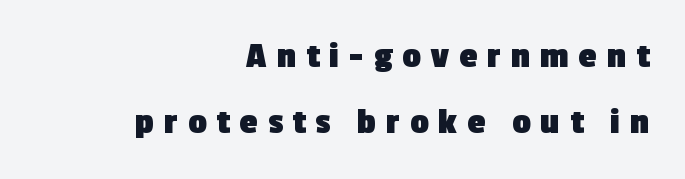
Clear beneath every line of the passage. Think of a printed novel: that variable character pitch is what you see here. This sample uses a sans-serif face. Stroke thickness is high; the sample reads as a true bold.
